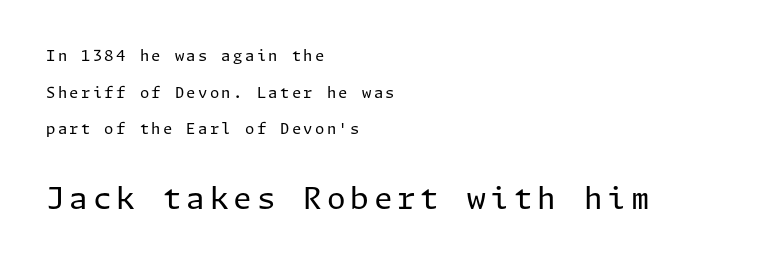
{"serif": "no", "italic": "no", "bold": "no", "weight": "regular", "width": "normal", "stroke_contrast": "low", "x_height": "medium", "underline": "no", "align": "left", "line_spacing": "loose", "line_spacing_ratio": 2.45, "larger_block": "second", "size_ratio": 2.0, "glyph_px": 30}
